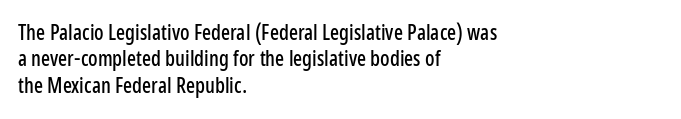
Q: Is the text italic (slanted)? A: No, it is upright.
Q: Is the text underlined? A: No.
Q: How is the paragraph aligned? A: Left-aligned.
Q: Is the spacing between letters normal or unusually wide? A: Normal.
Q: Is the spacing between lines tight, normal or loose? A: Normal.
